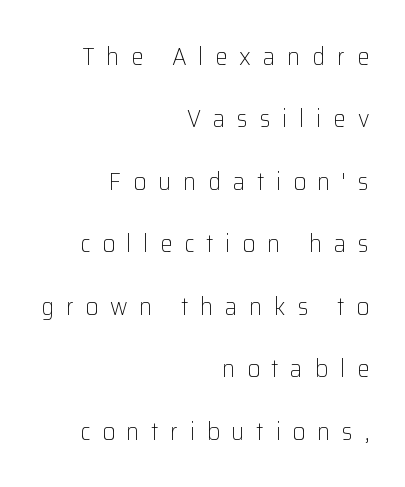
{"italic": "no", "bold": "no", "underline": "no", "align": "right", "line_spacing": "loose", "line_spacing_ratio": 2.5, "letter_spacing": "wide", "letter_spacing_em": 0.47, "glyph_px": 25}
